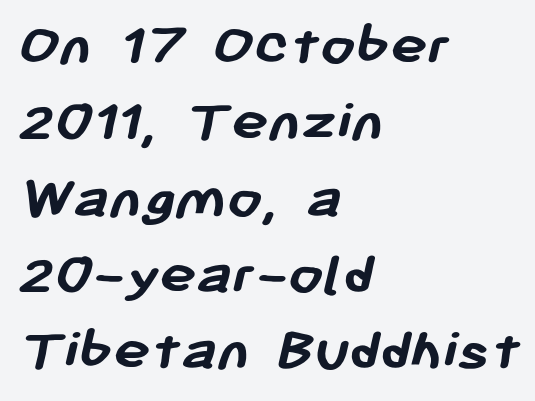
Q: Is the text bold? A: Yes.
Q: Is the typeface a serif or a sans-serif typeface? A: Sans-serif.
Q: Is the text underlined? A: No.
Q: How is the paragraph aligned? A: Left-aligned.
Q: Is the spacing between letters normal or unusually wide? A: Normal.
Q: Width (condensed, normal, or wide)? A: Normal.
Q: Stroke contrast? A: Low.
Q: x-height? A: Medium.
Q: Monospaced? A: No.
